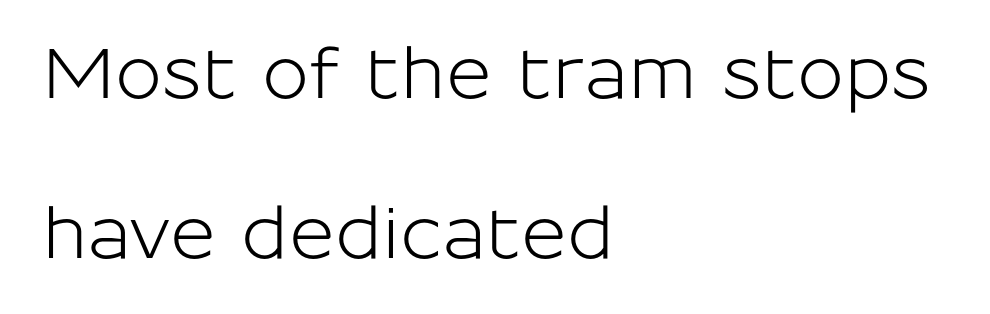
{"serif": "no", "italic": "no", "width": "normal", "stroke_contrast": "low", "x_height": "medium", "monospaced": "no", "underline": "no", "align": "left", "line_spacing": "loose", "line_spacing_ratio": 2.28, "letter_spacing": "normal", "letter_spacing_em": 0.0, "glyph_px": 70}
